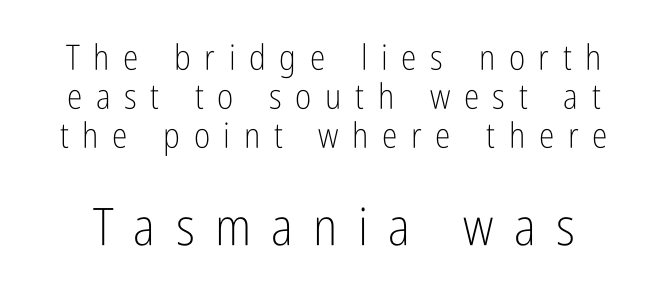
Q: Is the text bold? A: No.
Q: Is the text italic (slanted)? A: No, it is upright.
Q: Is the typeface a serif or a sans-serif typeface? A: Sans-serif.
Q: Is the text underlined? A: No.
Q: Is the spacing between letters normal or unusually wide? A: Unusually wide.
Q: Is the spacing between lines tight, normal or loose? A: Tight.
Q: Which block of text is set in a larger size, the first (top) or the second (bottom)? A: The second (bottom) one.
Q: Width (condensed, normal, or wide)? A: Condensed.
Q: Stroke contrast? A: Low.
Q: x-height? A: Medium.
Q: Monospaced? A: No.
